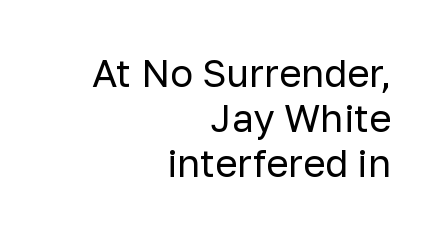
The letters stand upright; this is a roman face. Compared with a flush-left layout, this one pins lines to the opposite, right side. Is the letter spacing exaggerated? No — it looks like the ordinary default. A clean baseline with only descenders dipping below it. Here the designer chose a conventional face with non-uniform glyph widths. Does the type have serifs? No, each stem ends abruptly.
